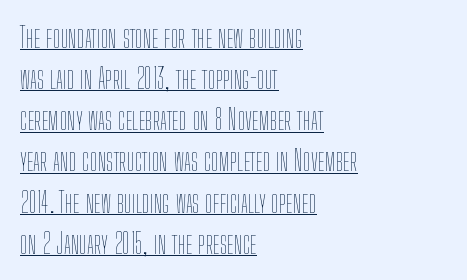
No italicization has been applied; the sample stays upright. Nothing unusual about the tracking: characters are spaced as the font intends. Vertical stems look standard width or narrower in stroke. Descenders here cross a horizontal rule under the line. Line spacing here is normal. The text block is weighted toward the left margin, trailing off unevenly rightward.
